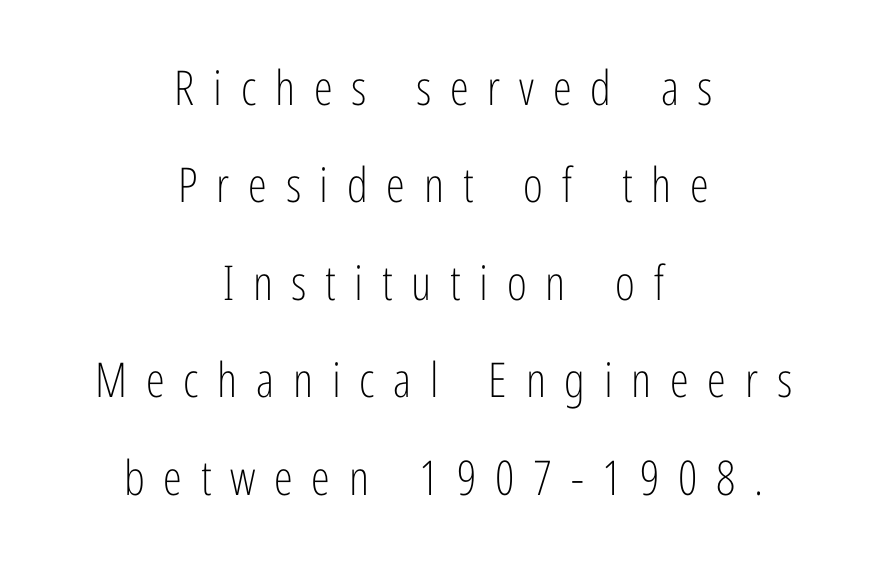
Q: Is the text bold? A: No.
Q: Is the text italic (slanted)? A: No, it is upright.
Q: Is the typeface a serif or a sans-serif typeface? A: Sans-serif.
Q: Is the text underlined? A: No.
Q: How is the paragraph aligned? A: Centered.
Q: Is the spacing between letters normal or unusually wide? A: Unusually wide.
Q: Is the spacing between lines tight, normal or loose? A: Loose.
Q: Width (condensed, normal, or wide)? A: Condensed.
Q: Stroke contrast? A: Low.
Q: x-height? A: Medium.
Q: Monospaced? A: No.
